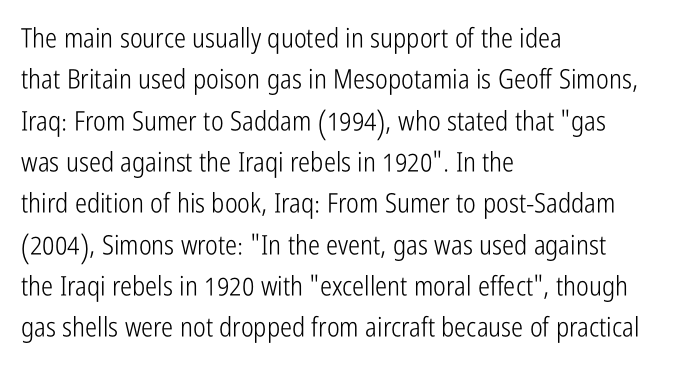
{"italic": "no", "bold": "no", "underline": "no", "align": "left", "line_spacing": "normal", "line_spacing_ratio": 1.53, "letter_spacing": "normal", "letter_spacing_em": 0.0, "glyph_px": 27}
